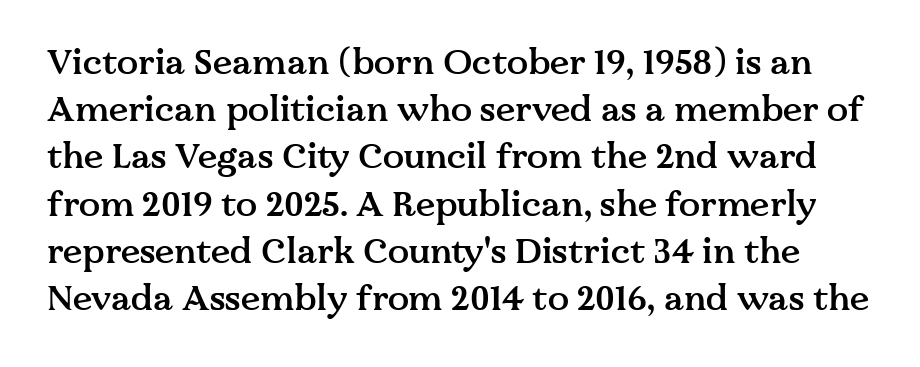
The image shows 35 px semibold serif type, upright; set normal line spacing (1.35x), normal letter spacing, not underlined; medium stroke contrast and a medium x-height.
